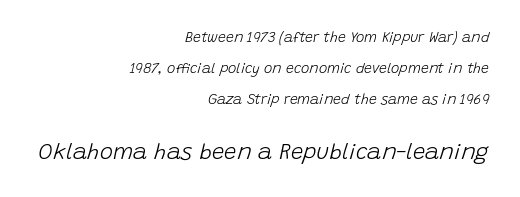
The image shows 22 px text type, italic (leaning right); set right-aligned, loose line spacing (2.23x), normal letter spacing, not underlined; the second (bottom) block is 1.57x larger.
